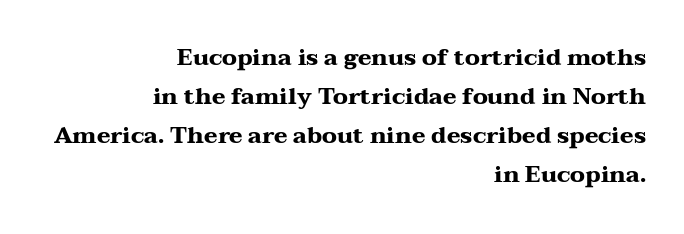
{"italic": "no", "bold": "yes", "underline": "no", "align": "right", "line_spacing": "normal", "line_spacing_ratio": 1.7, "letter_spacing": "normal", "letter_spacing_em": 0.0, "glyph_px": 23}
